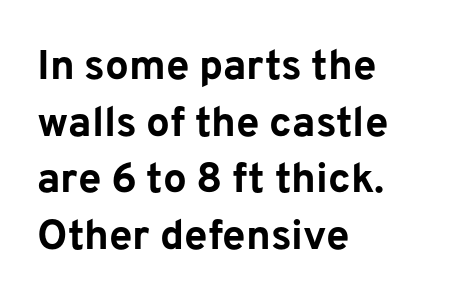
{"serif": "no", "italic": "no", "bold": "yes", "weight": "bold", "width": "normal", "stroke_contrast": "low", "x_height": "medium", "monospaced": "no", "underline": "no", "align": "left", "line_spacing": "normal", "line_spacing_ratio": 1.35, "letter_spacing": "normal", "letter_spacing_em": 0.0, "glyph_px": 42}
